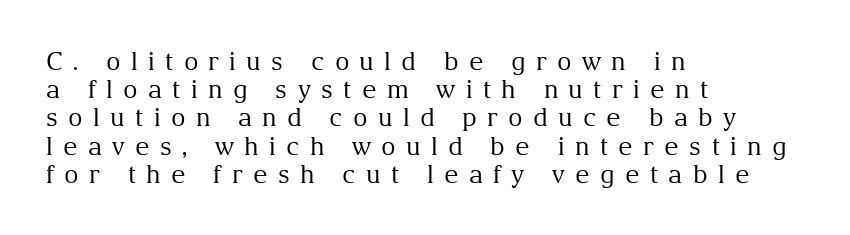
Q: Is the text bold? A: No.
Q: Is the text italic (slanted)? A: No, it is upright.
Q: Is the text underlined? A: No.
Q: How is the paragraph aligned? A: Left-aligned.
Q: Is the spacing between letters normal or unusually wide? A: Unusually wide.
Q: Is the spacing between lines tight, normal or loose? A: Tight.
